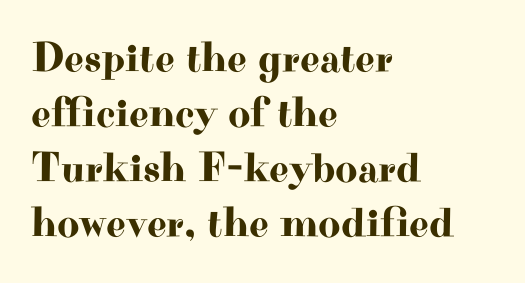
{"serif": "yes", "italic": "no", "width": "wide", "stroke_contrast": "high", "x_height": "small", "monospaced": "no", "underline": "no", "align": "left", "line_spacing": "normal", "line_spacing_ratio": 1.28, "letter_spacing": "normal", "letter_spacing_em": 0.0, "glyph_px": 43}
